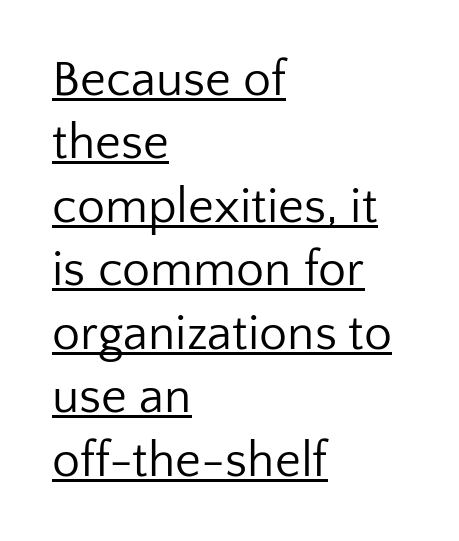
A roman cut, with each character standing at attention. Compared with typical paragraphs, the rows here are spaced about the same. The glyphs are accompanied by a horizontal stroke just below them. Note the varied advance widths — an 'i' is clearly narrower than an 'm'. You can tell from the bare stems that sans-serif type was used. Visually the block forms a straight wall on the left and a jagged coastline on the right.
